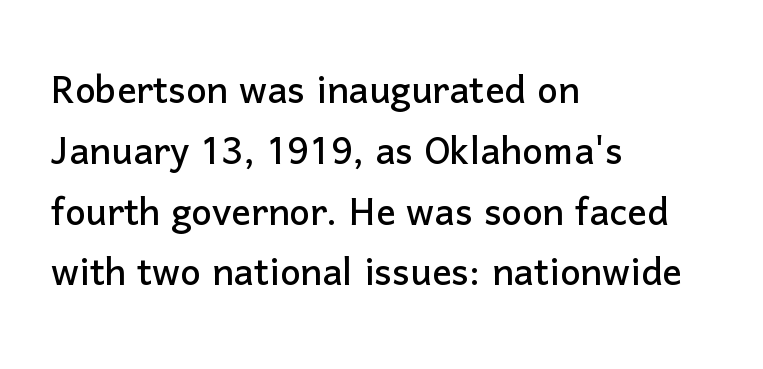
The rendering uses natural spacing where letterforms have individual widths. No extra tracking has been applied to these lines. The font's upright variant was chosen for this text. The face used here is a sans, in the tradition of grotesques and geometrics. Bare-footed words on every line.
